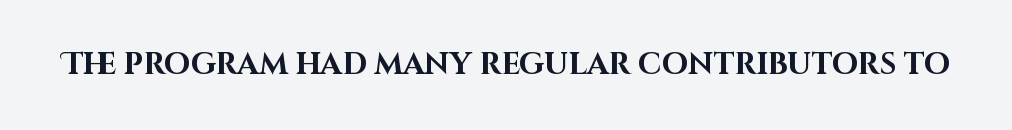
{"serif": "no", "italic": "no", "bold": "yes", "weight": "bold", "width": "normal", "stroke_contrast": "high", "x_height": "large", "monospaced": "no", "underline": "no", "letter_spacing": "normal", "letter_spacing_em": 0.0, "glyph_px": 30}
